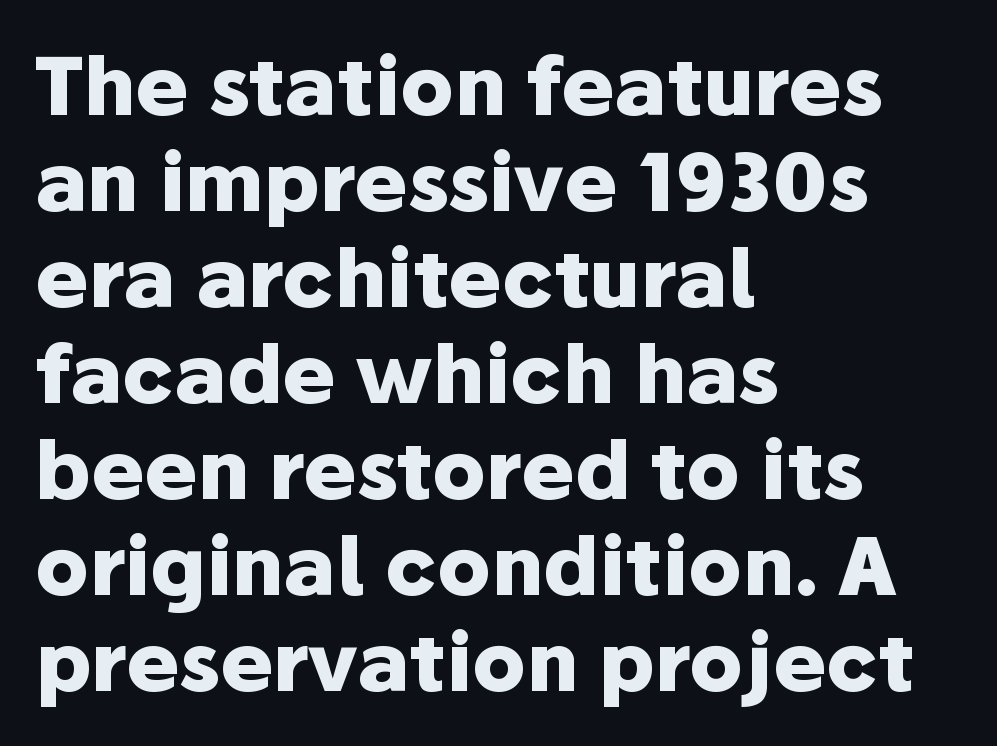
{"serif": "no", "italic": "no", "bold": "yes", "weight": "heavy", "width": "normal", "stroke_contrast": "low", "x_height": "medium", "monospaced": "no", "underline": "no", "align": "left", "line_spacing_ratio": 1.2, "letter_spacing": "normal", "letter_spacing_em": 0.0, "glyph_px": 80}
